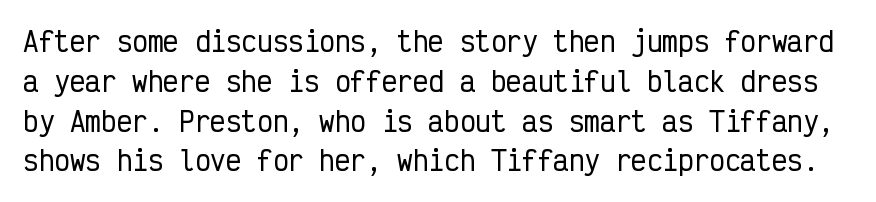
Nope, not italic — everything's standing straight. Each new line begins a customary step beneath the previous one. The strip under each line holds only bare page. Characters follow at the spacing the type designer built in.
